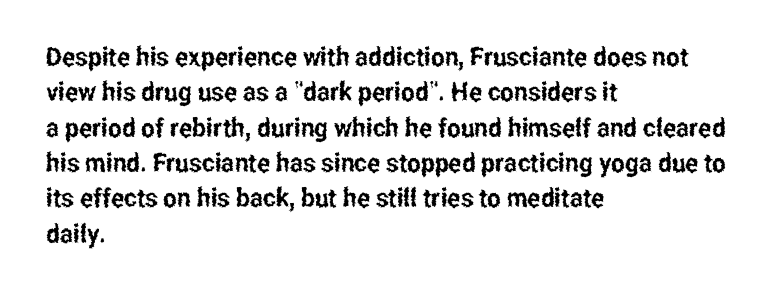
Q: Is the text italic (slanted)? A: No, it is upright.
Q: Is the text underlined? A: No.
Q: How is the paragraph aligned? A: Left-aligned.
Q: Is the spacing between letters normal or unusually wide? A: Normal.
Q: Is the spacing between lines tight, normal or loose? A: Normal.
